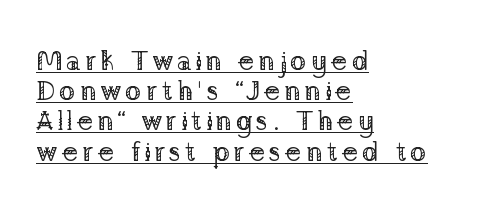
The image shows 28 px regular-weight serif type, upright; set left-aligned, tight line spacing (1.08x), underlined; low stroke contrast and a medium x-height.
